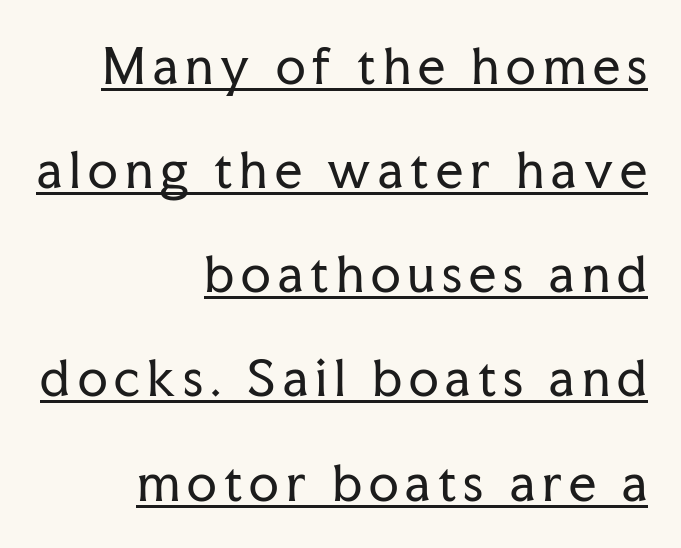
The image shows 48 px regular-weight serif type, upright; set right-aligned, loose line spacing (2.17x), underlined; low stroke contrast and a medium x-height.
